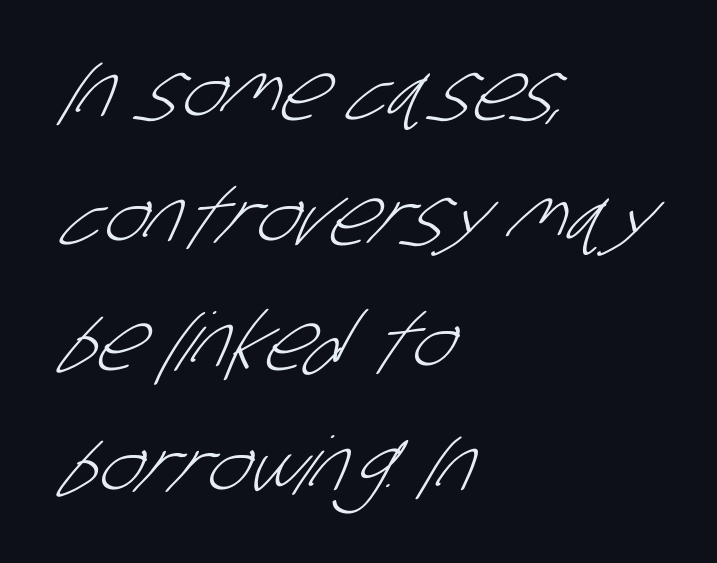
The area under the type is left untouched. Heaviness? Minimal to ordinary, like unemphasized prose. The passage shown is typeset with a sans-serif family. The line texture is even and compact thanks to regular tracking. Each line starts at the same left margin while the right side varies. Character widths vary here, with narrow letters taking less room than wide ones.
